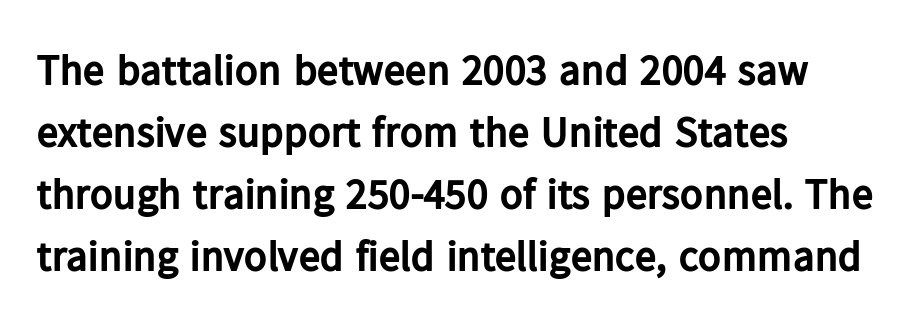
Q: Is the text bold? A: Yes.
Q: Is the text italic (slanted)? A: No, it is upright.
Q: Is the typeface a serif or a sans-serif typeface? A: Sans-serif.
Q: Is the text underlined? A: No.
Q: How is the paragraph aligned? A: Left-aligned.
Q: Is the spacing between letters normal or unusually wide? A: Normal.
Q: Is the spacing between lines tight, normal or loose? A: Normal.
Q: Width (condensed, normal, or wide)? A: Normal.
Q: Stroke contrast? A: Low.
Q: x-height? A: Medium.
Q: Monospaced? A: No.
